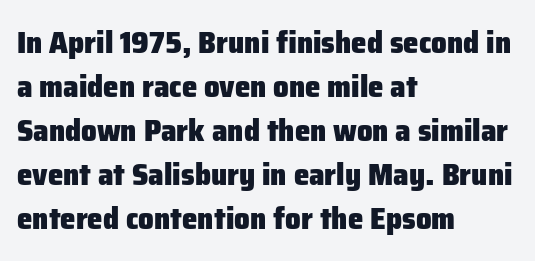
The image shows 31 px heavy sans-serif type, upright; set left-aligned, normal line spacing (1.42x), normal letter spacing, not underlined; low stroke contrast and a medium x-height.
